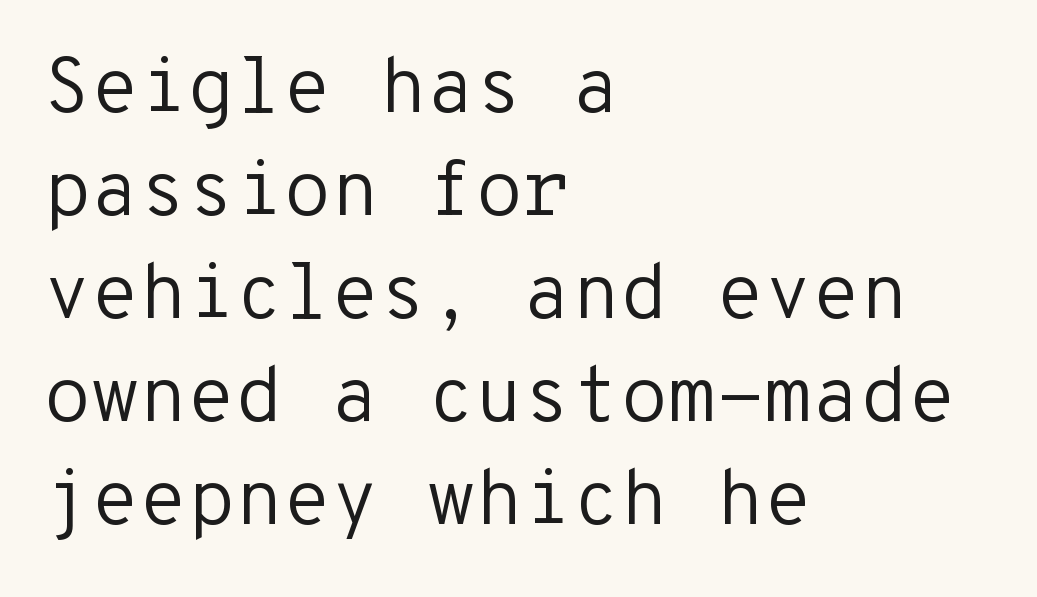
The image shows 78 px regular-weight sans-serif type, upright, monospaced; set left-aligned, normal line spacing (1.32x), normal letter spacing, not underlined; low stroke contrast and a medium x-height.
